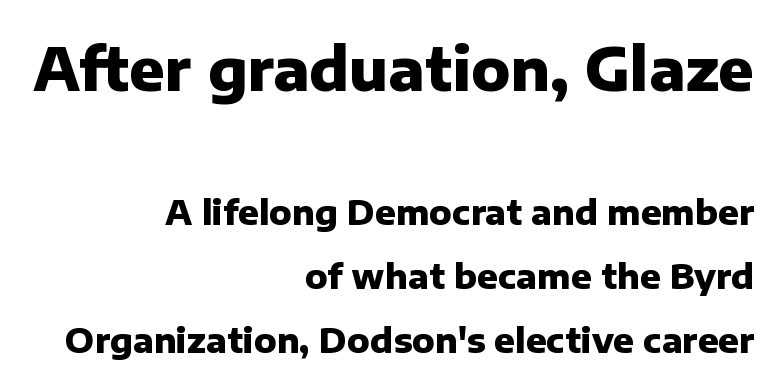
{"serif": "no", "italic": "no", "bold": "yes", "weight": "heavy", "width": "normal", "stroke_contrast": "low", "x_height": "medium", "monospaced": "no", "underline": "no", "align": "right", "line_spacing_ratio": 1.89, "letter_spacing": "normal", "letter_spacing_em": 0.0, "larger_block": "first", "size_ratio": 1.74, "glyph_px": 59}
